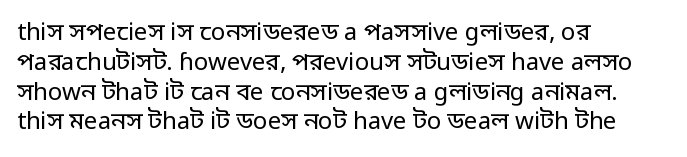
The image shows 24 px text type, upright; set left-aligned, line spacing 1.24x, normal letter spacing, not underlined.
